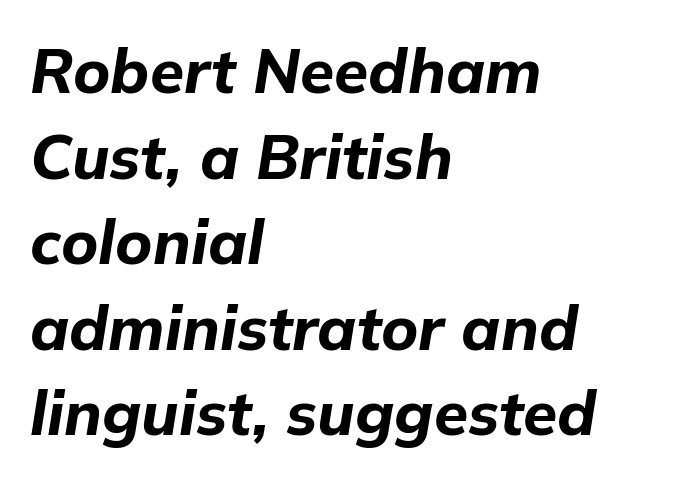
This is oblique type, the kind used for emphasis or titles. The passage is arranged the way most books set body copy — flush left. Think of a printed novel: that variable character pitch is what you see here. Pretty heavy lettering here — definitely bold. Clear beneath every line of the passage. Compared with typical paragraphs, the rows here are spaced about the same.
